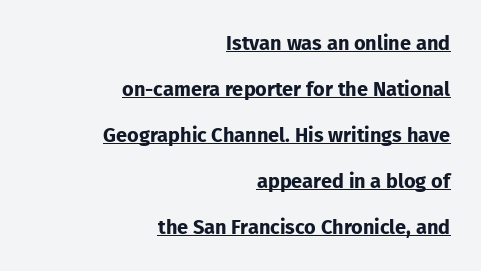
How are the letters spaced? Ordinarily, with no added tracking. Heavy, bold letterforms. No italicization has been applied; the sample stays upright. A great deal of white space separates one row of letters from the next.
